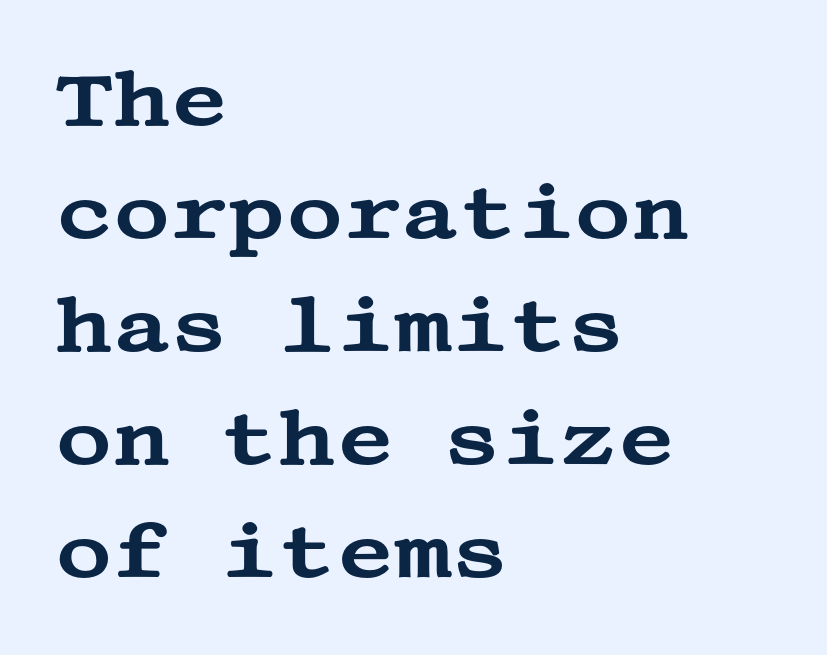
Each new line begins a customary step beneath the previous one. Default kerning and tracking; the words read as compact shapes. Characters remain perfectly vertical along every line. The text was rendered using a seriffed face with decorative stroke endings. Short and long lines alike share a common starting point at left. Just letters on the line, the space beneath them empty.
